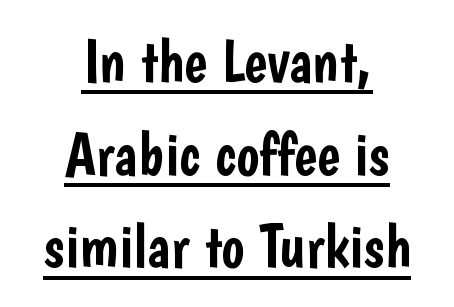
The image shows 61 px condensed sans-serif type, upright; set centered, normal line spacing (1.52x), normal letter spacing, underlined; low stroke contrast and a medium x-height.
